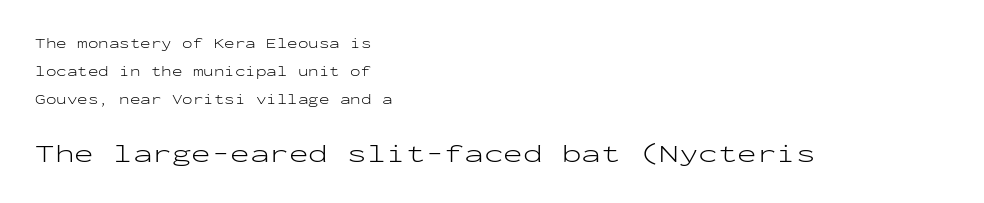
Q: Is the text bold? A: No.
Q: Is the text italic (slanted)? A: No, it is upright.
Q: Is the text underlined? A: No.
Q: How is the paragraph aligned? A: Left-aligned.
Q: Is the spacing between letters normal or unusually wide? A: Normal.
Q: Is the spacing between lines tight, normal or loose? A: Loose.
Q: Which block of text is set in a larger size, the first (top) or the second (bottom)? A: The second (bottom) one.
